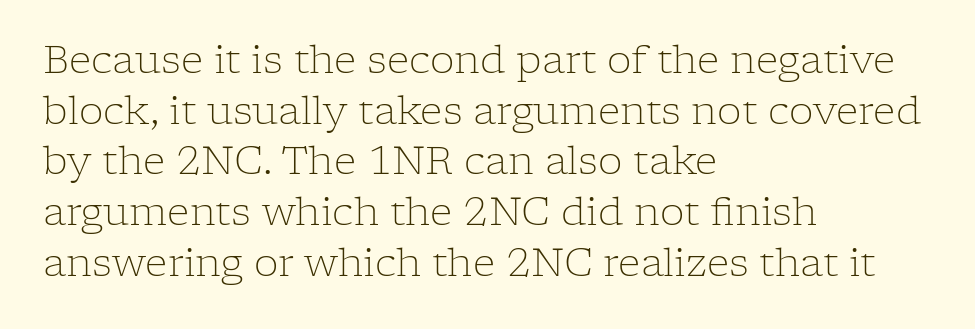
The ragged edge is on the right, which tells us the setting is flush left. Each word holds together tightly as a unit, with standard inter-letter gaps. Descenders are the only things crossing below the line. Notice how the stems are strictly vertical — no italics here. Regarding leading, the lines here are spaced in the standard way. The font is comparable to plain body text, perhaps lighter.
